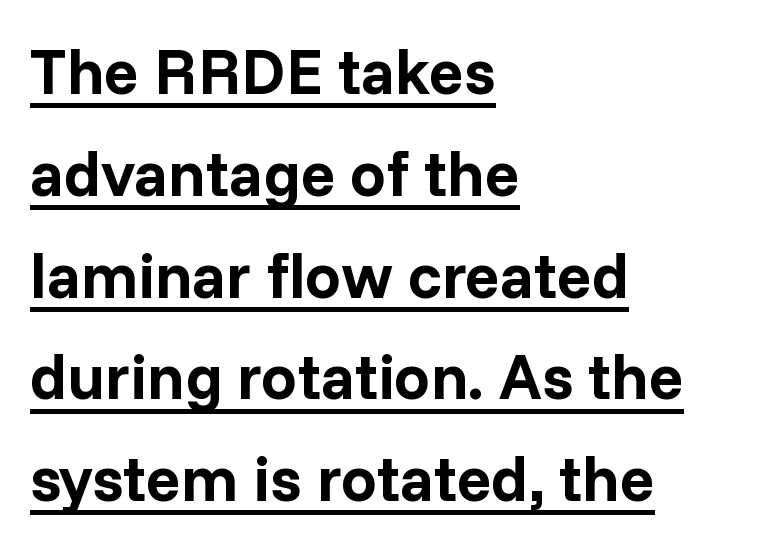
The image shows 64 px bold sans-serif type, upright; set left-aligned, normal line spacing (1.59x), normal letter spacing, underlined; low stroke contrast and a medium x-height.
